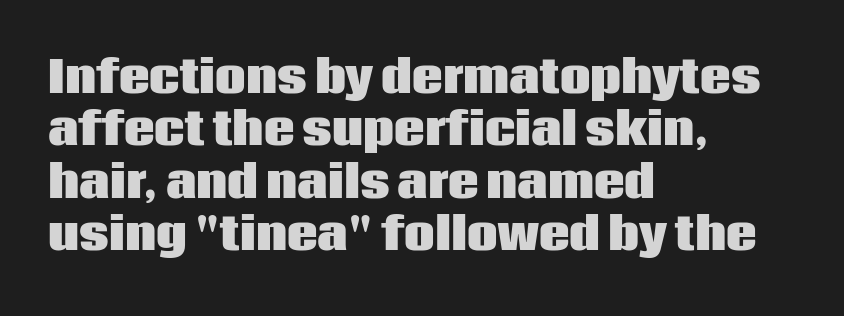
The image shows 43 px heavy sans-serif type, upright; set left-aligned, line spacing 1.22x, normal letter spacing, not underlined; low stroke contrast and a large x-height.
